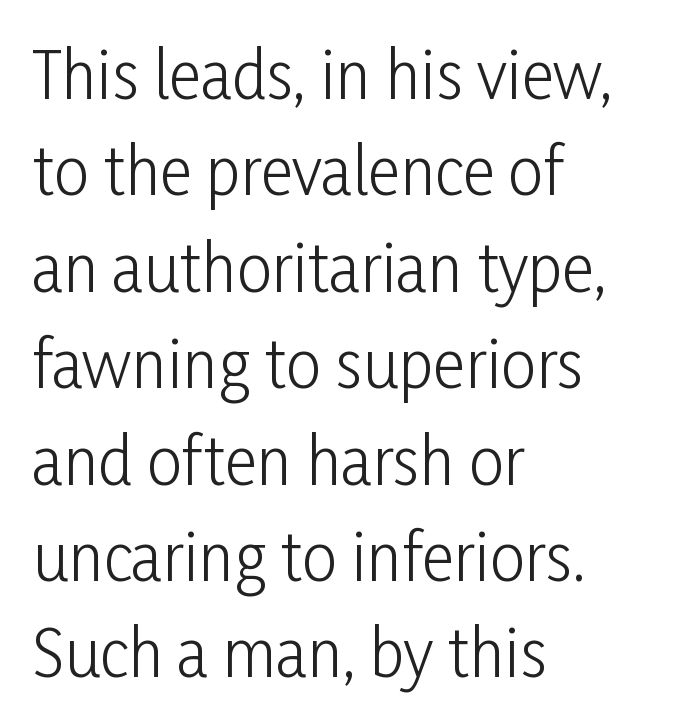
Q: Is the text bold? A: No.
Q: Is the text italic (slanted)? A: No, it is upright.
Q: Is the typeface a serif or a sans-serif typeface? A: Sans-serif.
Q: Is the text underlined? A: No.
Q: How is the paragraph aligned? A: Left-aligned.
Q: Is the spacing between letters normal or unusually wide? A: Normal.
Q: Is the spacing between lines tight, normal or loose? A: Normal.
Q: Width (condensed, normal, or wide)? A: Condensed.
Q: Stroke contrast? A: Low.
Q: x-height? A: Medium.
Q: Monospaced? A: No.
